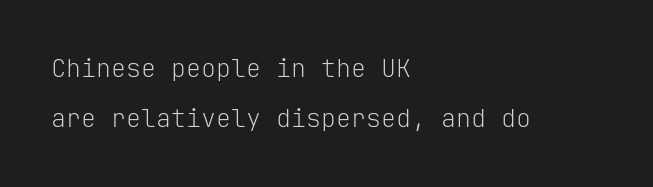
The image shows 25 px text type, upright; set left-aligned, loose line spacing (2.01x), normal letter spacing, not underlined.
